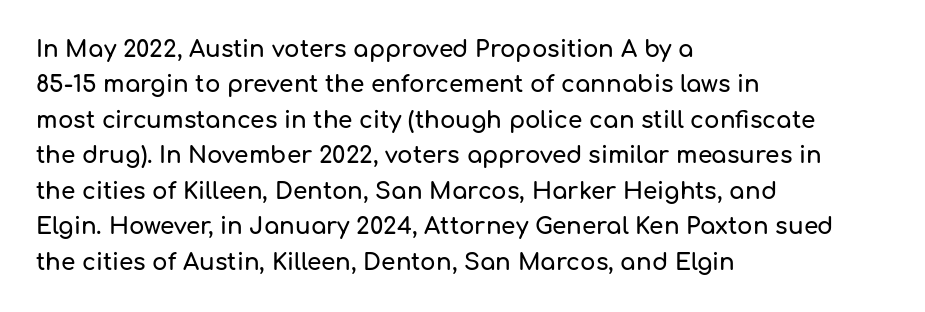
Nope, not italic — everything's standing straight. Words appear dense and cohesive because spacing is normal. The baseline area is clear. These lines sit exactly where default settings would place them. The compositor pushed each line to the left boundary.
